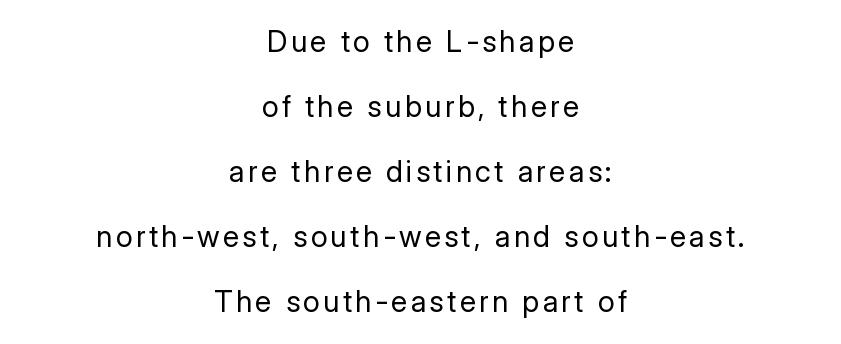
{"serif": "no", "italic": "no", "bold": "no", "weight": "regular", "width": "normal", "stroke_contrast": "low", "x_height": "medium", "monospaced": "no", "underline": "no", "align": "center", "line_spacing": "loose", "line_spacing_ratio": 2.17, "glyph_px": 30}
